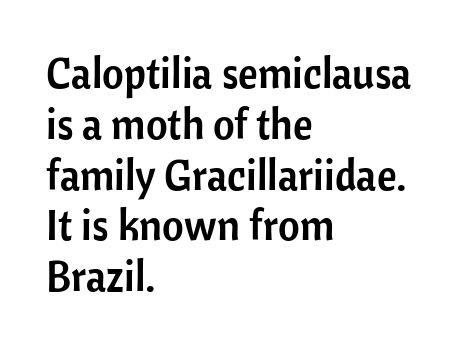
The image shows 42 px sans-serif type, upright; set left-aligned, line spacing 1.21x, normal letter spacing, not underlined; low stroke contrast and a medium x-height.
